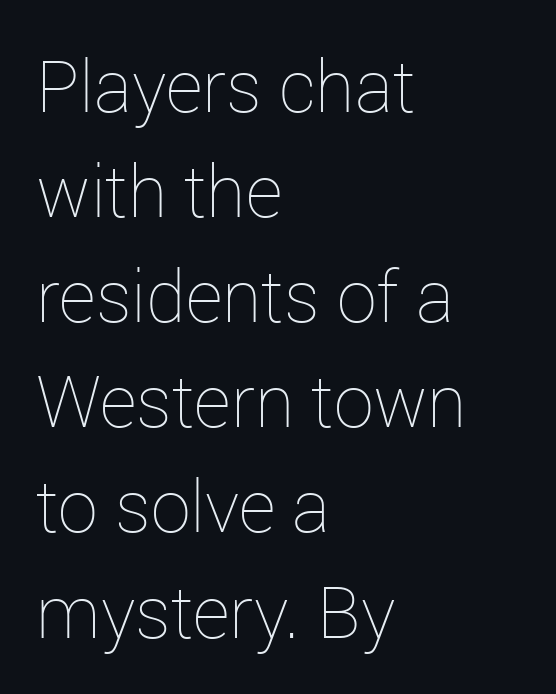
Plain, unruled lines of type. This sample keeps an unexceptional amount of space between lines. These lines were composed using upright roman letters. Ink coverage per letter is moderate at most. Spacing verdict: proportional, widths tailored to each character.
